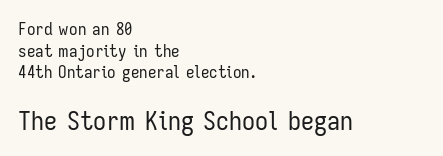
{"italic": "no", "bold": "no", "underline": "no", "align": "left", "line_spacing": "normal", "line_spacing_ratio": 1.27, "letter_spacing": "normal", "letter_spacing_em": 0.0, "larger_block": "second", "size_ratio": 1.53, "glyph_px": 26}
